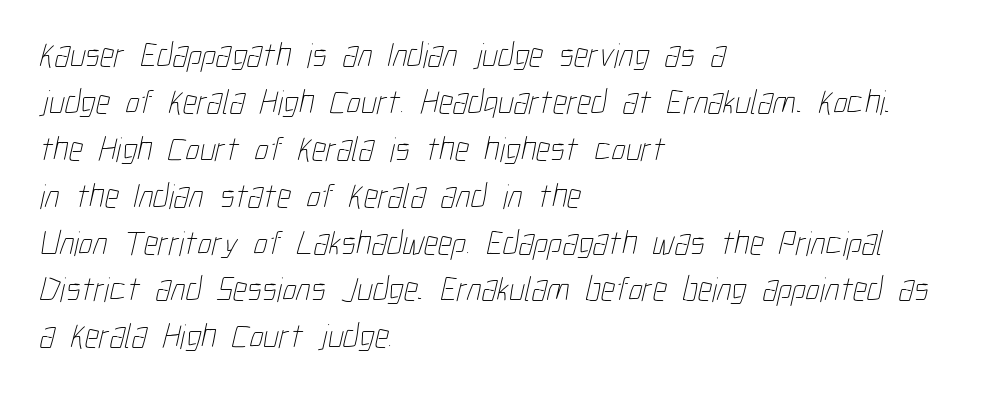
Q: Is the text bold? A: No.
Q: Is the text underlined? A: No.
Q: How is the paragraph aligned? A: Left-aligned.
Q: Is the spacing between letters normal or unusually wide? A: Normal.
Q: Is the spacing between lines tight, normal or loose? A: Normal.
Q: Width (condensed, normal, or wide)? A: Condensed.
Q: Stroke contrast? A: Low.
Q: x-height? A: Medium.
Q: Monospaced? A: No.
